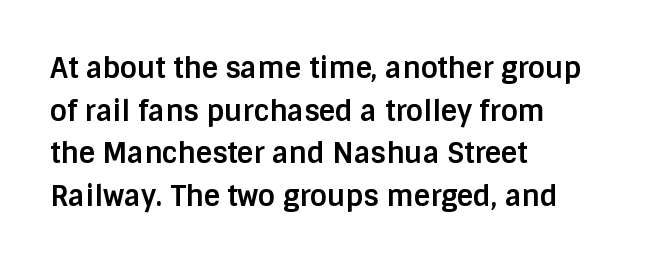
{"serif": "no", "italic": "no", "bold": "yes", "weight": "bold", "width": "normal", "stroke_contrast": "low", "x_height": "large", "monospaced": "no", "underline": "no", "align": "left", "line_spacing": "normal", "line_spacing_ratio": 1.52, "letter_spacing": "normal", "letter_spacing_em": 0.0, "glyph_px": 28}
